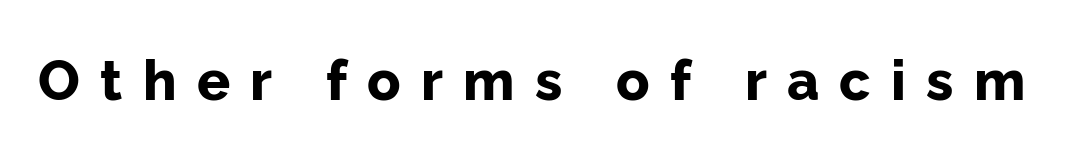
Q: Is the text bold? A: Yes.
Q: Is the text italic (slanted)? A: No, it is upright.
Q: Is the typeface a serif or a sans-serif typeface? A: Sans-serif.
Q: Is the text underlined? A: No.
Q: Is the spacing between letters normal or unusually wide? A: Unusually wide.
Q: Width (condensed, normal, or wide)? A: Normal.
Q: Stroke contrast? A: Low.
Q: x-height? A: Medium.
Q: Monospaced? A: No.
